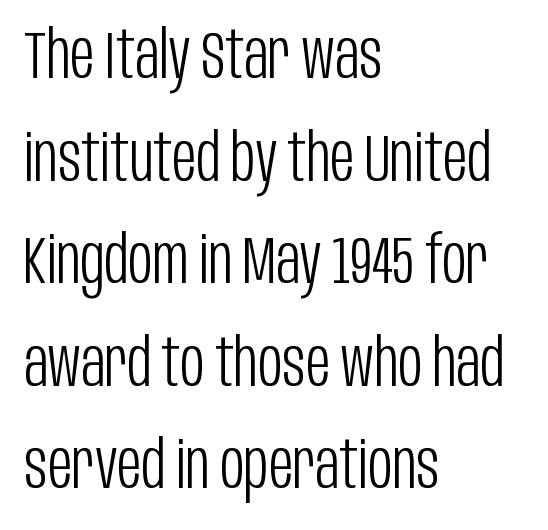
Q: Is the text bold? A: No.
Q: Is the text italic (slanted)? A: No, it is upright.
Q: Is the typeface a serif or a sans-serif typeface? A: Sans-serif.
Q: Is the text underlined? A: No.
Q: How is the paragraph aligned? A: Left-aligned.
Q: Is the spacing between letters normal or unusually wide? A: Normal.
Q: Is the spacing between lines tight, normal or loose? A: Normal.
Q: Width (condensed, normal, or wide)? A: Condensed.
Q: Stroke contrast? A: Low.
Q: x-height? A: Large.
Q: Monospaced? A: No.
